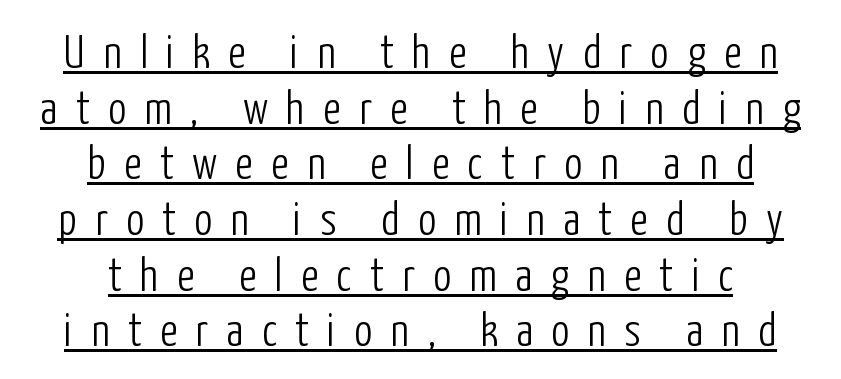
Q: Is the text bold? A: No.
Q: Is the text italic (slanted)? A: No, it is upright.
Q: Is the typeface a serif or a sans-serif typeface? A: Sans-serif.
Q: Is the text underlined? A: Yes.
Q: How is the paragraph aligned? A: Centered.
Q: Is the spacing between letters normal or unusually wide? A: Unusually wide.
Q: Width (condensed, normal, or wide)? A: Condensed.
Q: Stroke contrast? A: Low.
Q: x-height? A: Medium.
Q: Monospaced? A: No.
